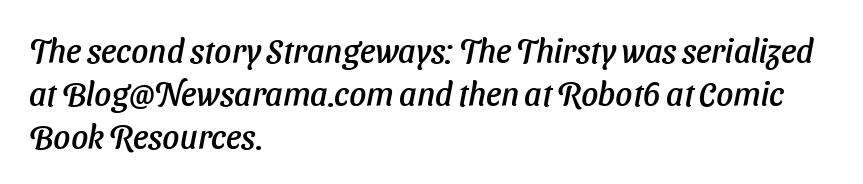
Does the lettering tilt? It does — this is italic. The rows are spaced the way most documents space them. Typeset ragged right — the left edge is the straight one. Proportional: the letters do not fall into vertical columns. The horizontal fit of the characters is conventional and even.
